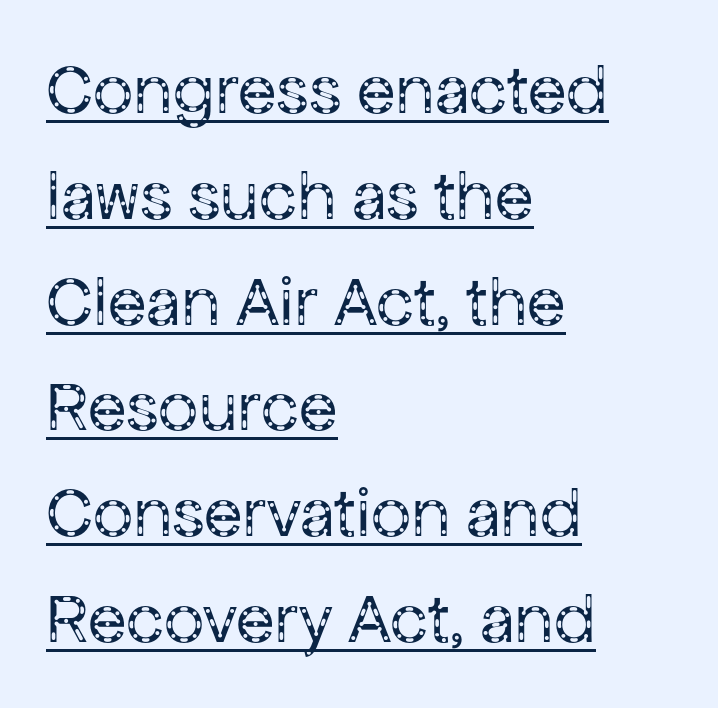
The paragraph shown leans on its left margin. This sample carries an underscore along the baseline area. The typeface chosen for these lines omits serifs. Stem width sits at or under what a default text font uses.
